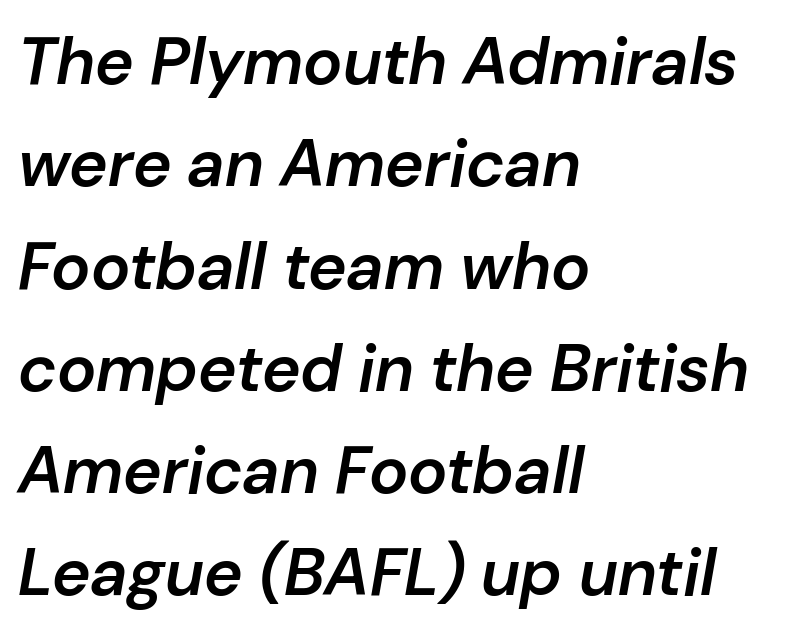
Q: Is the text bold? A: Semi-bold.
Q: Is the text italic (slanted)? A: Yes, it leans right by about 10 degrees.
Q: Is the text underlined? A: No.
Q: How is the paragraph aligned? A: Left-aligned.
Q: Is the spacing between letters normal or unusually wide? A: Normal.
Q: Is the spacing between lines tight, normal or loose? A: Normal.
Q: Width (condensed, normal, or wide)? A: Normal.
Q: Stroke contrast? A: Low.
Q: x-height? A: Medium.
Q: Monospaced? A: No.
